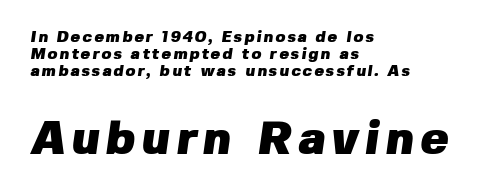
{"serif": "no", "bold": "yes", "weight": "heavy", "width": "normal", "stroke_contrast": "low", "x_height": "medium", "monospaced": "no", "underline": "no", "align": "left", "line_spacing": "tight", "line_spacing_ratio": 1.05, "larger_block": "second", "size_ratio": 2.94, "glyph_px": 47}
